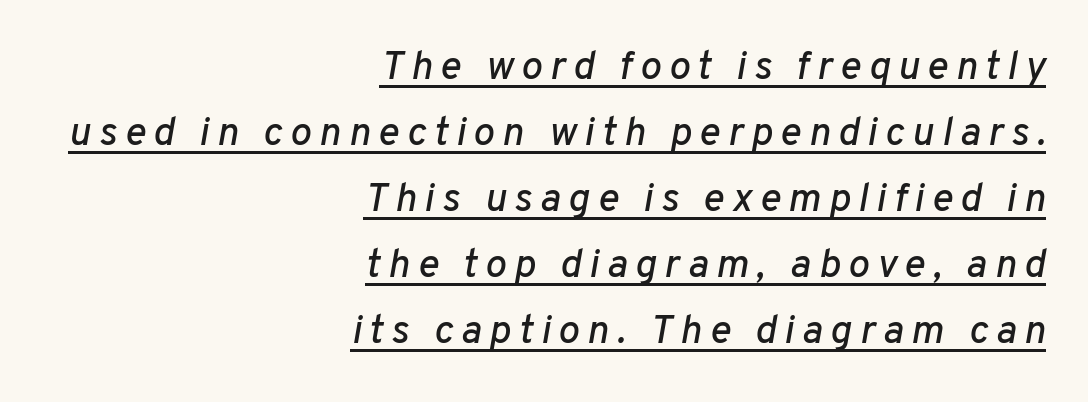
{"italic": "yes", "lean": "right", "slant_degrees": 10, "width": "normal", "stroke_contrast": "low", "x_height": "medium", "monospaced": "no", "underline": "yes", "align": "right", "line_spacing": "normal", "line_spacing_ratio": 1.65, "glyph_px": 40}
